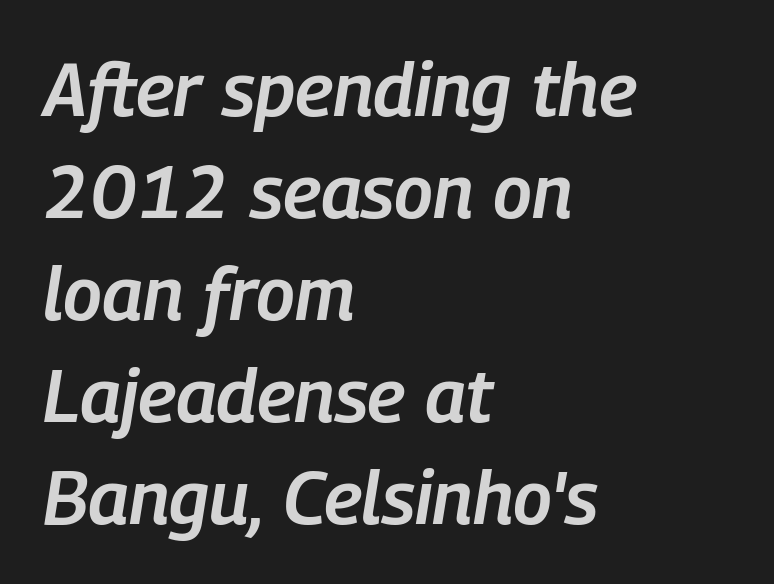
The image shows 75 px semibold, condensed type, italic (leaning right); set left-aligned, normal line spacing (1.36x), normal letter spacing, not underlined; low stroke contrast and a medium x-height.
